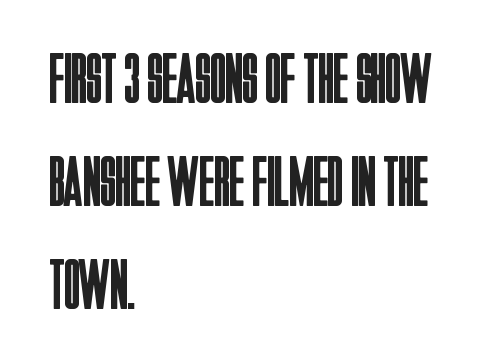
The image shows 71 px regular-weight, condensed sans-serif type, upright; set left-aligned, normal line spacing (1.45x), normal letter spacing, not underlined; low stroke contrast and a large x-height.
